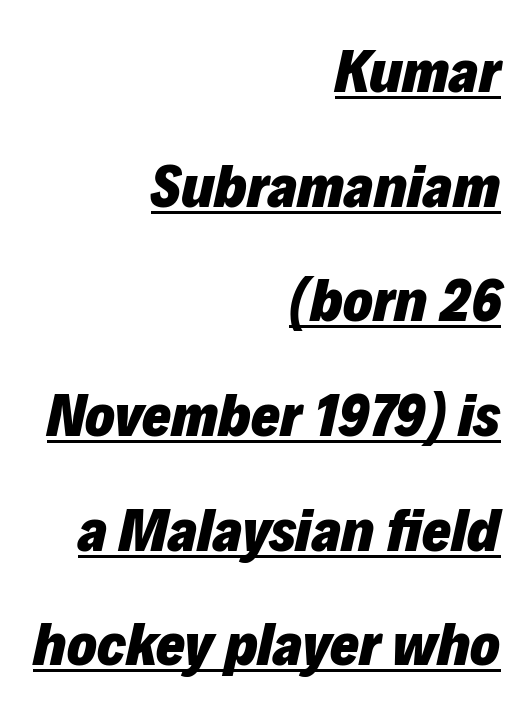
The image shows 62 px heavy type, italic (leaning right); set right-aligned, line spacing 1.85x, normal letter spacing, underlined; low stroke contrast and a medium x-height.
